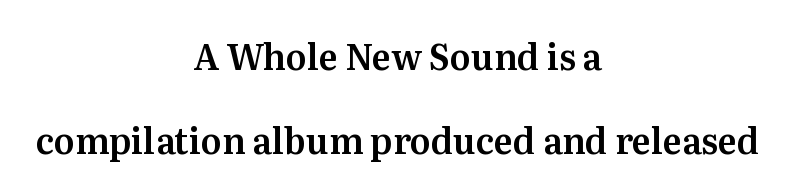
The image shows 35 px serif type, upright; set centered, loose line spacing (2.4x), normal letter spacing, not underlined; medium stroke contrast and a medium x-height.
